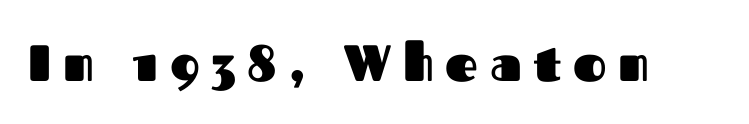
Q: Is the text bold? A: Yes.
Q: Is the text italic (slanted)? A: No, it is upright.
Q: Is the typeface a serif or a sans-serif typeface? A: Sans-serif.
Q: Is the text underlined? A: No.
Q: Is the spacing between letters normal or unusually wide? A: Unusually wide.
Q: Width (condensed, normal, or wide)? A: Normal.
Q: Stroke contrast? A: Medium.
Q: x-height? A: Medium.
Q: Monospaced? A: No.
